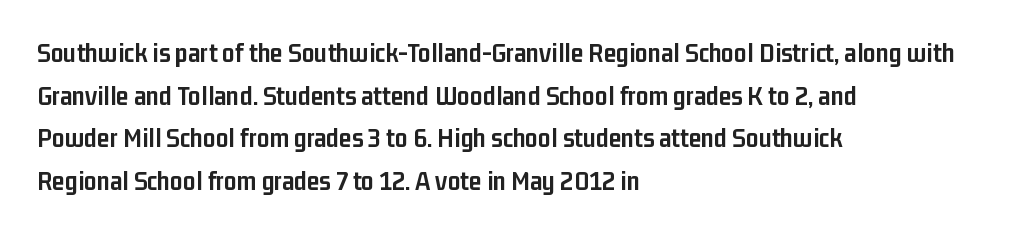
You could not count columns in this text — the font is proportionally spaced. You could call the tracking neutral — neither tight nor loose. Type without underlining. Does the weight exceed regular? Yes, all the way to bold. Does the leading feel generous? No, just average. Ordinary non-slanted type is in use.
